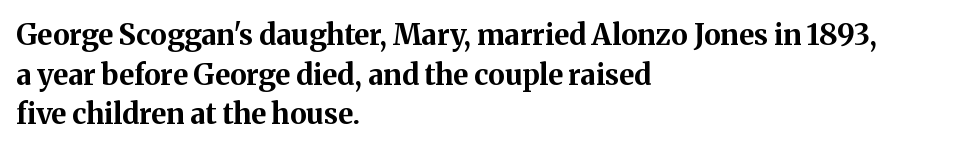
{"serif": "yes", "italic": "no", "bold": "yes", "weight": "bold", "width": "normal", "stroke_contrast": "medium", "x_height": "medium", "monospaced": "no", "underline": "no", "align": "left", "line_spacing": "normal", "line_spacing_ratio": 1.37, "letter_spacing": "normal", "letter_spacing_em": 0.0, "glyph_px": 29}
